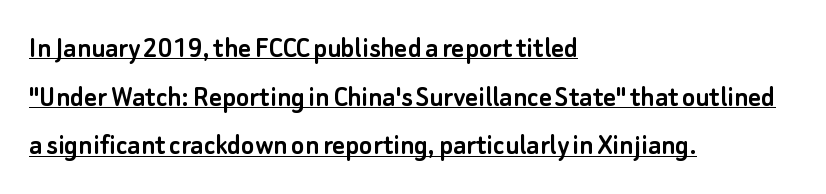
{"serif": "no", "italic": "no", "width": "normal", "stroke_contrast": "low", "x_height": "small", "monospaced": "no", "underline": "yes", "align": "left", "line_spacing": "normal", "line_spacing_ratio": 1.57, "letter_spacing": "normal", "letter_spacing_em": 0.0, "glyph_px": 31}
